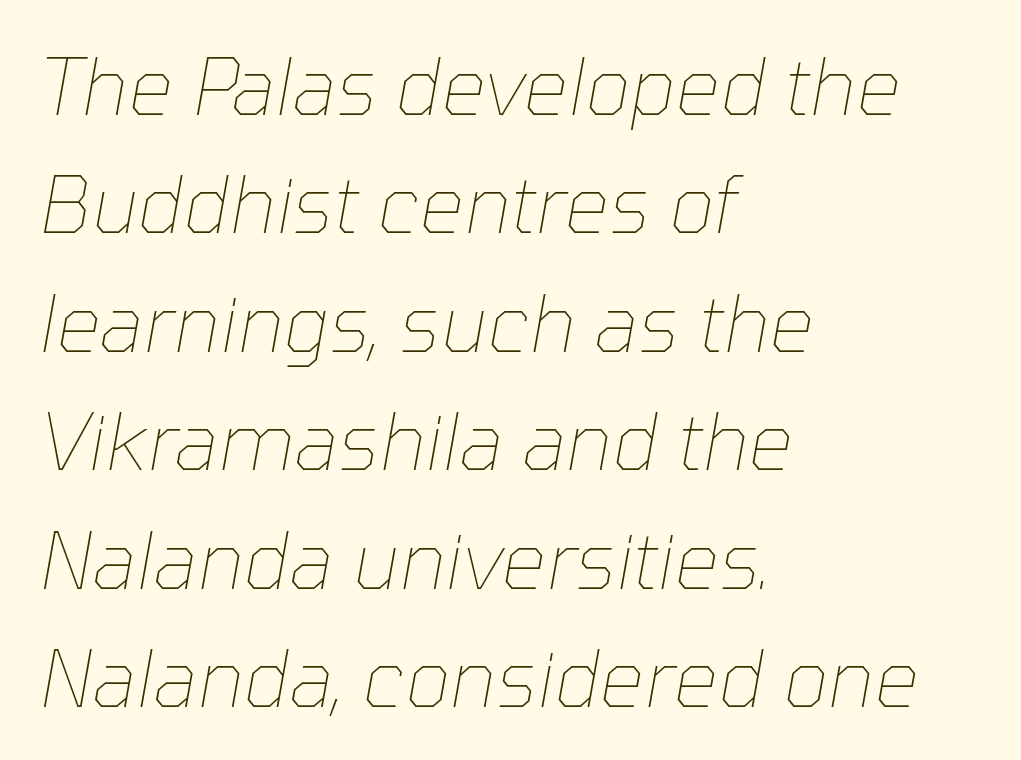
Q: Is the text bold? A: No.
Q: Is the text italic (slanted)? A: Yes, it leans right by about 10 degrees.
Q: Is the text underlined? A: No.
Q: How is the paragraph aligned? A: Left-aligned.
Q: Is the spacing between letters normal or unusually wide? A: Normal.
Q: Is the spacing between lines tight, normal or loose? A: Normal.
Q: Width (condensed, normal, or wide)? A: Normal.
Q: Stroke contrast? A: Low.
Q: x-height? A: Medium.
Q: Monospaced? A: No.
